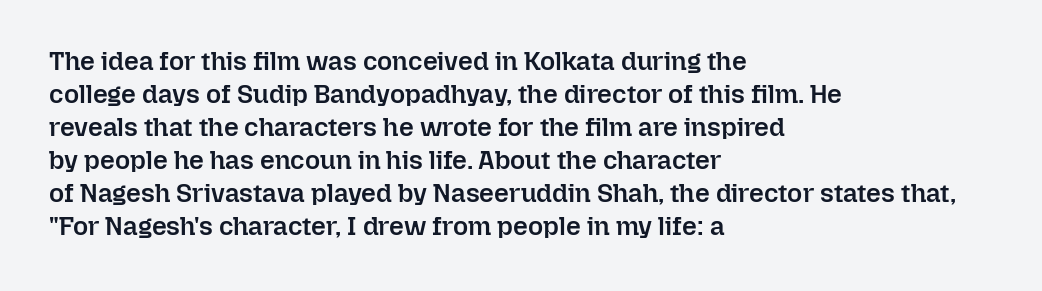
The space beneath each line is pristine and unruled. Notice how the stems are strictly vertical — no italics here. Weight: semibold (demi). Is the letter spacing exaggerated? No — it looks like the ordinary default. The line-height multiplier appears to be the usual default. Short and long lines alike share a common starting point at left.
